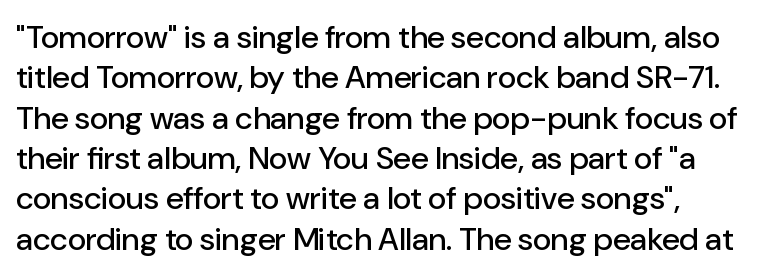
Q: Is the text italic (slanted)? A: No, it is upright.
Q: Is the typeface a serif or a sans-serif typeface? A: Sans-serif.
Q: Is the text underlined? A: No.
Q: Is the spacing between letters normal or unusually wide? A: Normal.
Q: Is the spacing between lines tight, normal or loose? A: Normal.
Q: Width (condensed, normal, or wide)? A: Normal.
Q: Stroke contrast? A: Low.
Q: x-height? A: Medium.
Q: Monospaced? A: No.
